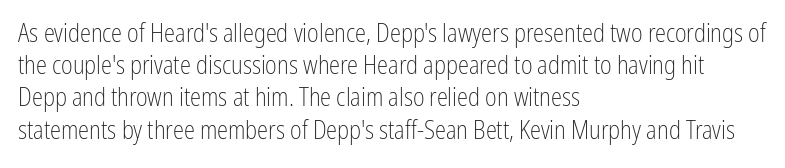
These lines keep a tight, regular rhythm from letter to letter. This sample is left-justified, so line endings fall wherever the words run out. The space between consecutive lines is moderate. Do the letters lean? They stand straight. The passage shown is not underscored anywhere. Stems and bowls with no extra thickness — not bold.
